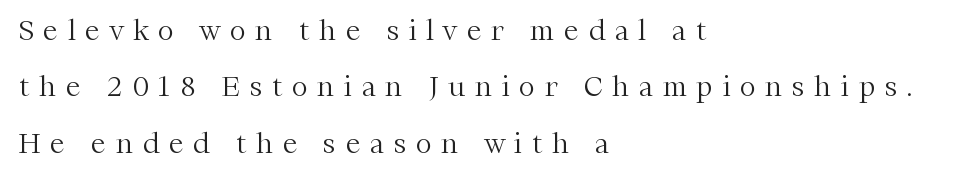
Q: Is the text bold? A: No.
Q: Is the text italic (slanted)? A: No, it is upright.
Q: Is the text underlined? A: No.
Q: How is the paragraph aligned? A: Left-aligned.
Q: Is the spacing between letters normal or unusually wide? A: Unusually wide.
Q: Is the spacing between lines tight, normal or loose? A: Loose.
